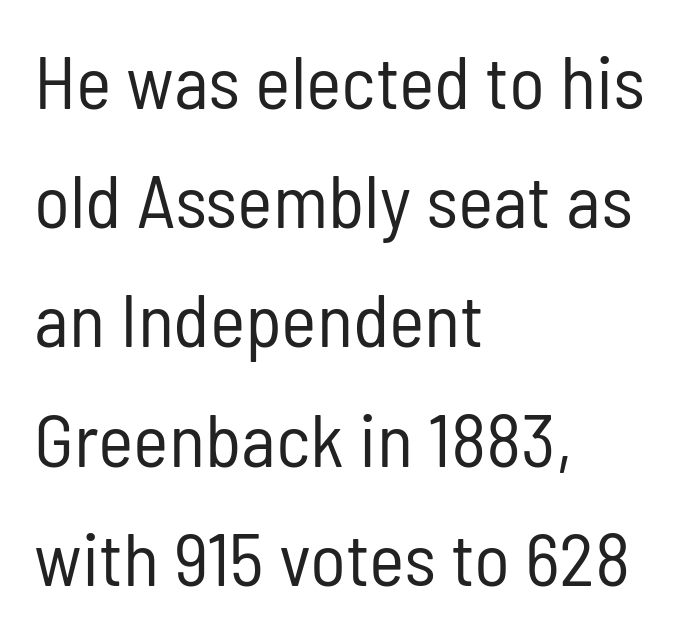
{"serif": "no", "italic": "no", "bold": "no", "weight": "regular", "width": "condensed", "stroke_contrast": "low", "x_height": "medium", "monospaced": "no", "underline": "no", "align": "left", "line_spacing": "normal", "line_spacing_ratio": 1.59, "letter_spacing": "normal", "letter_spacing_em": 0.0, "glyph_px": 75}
